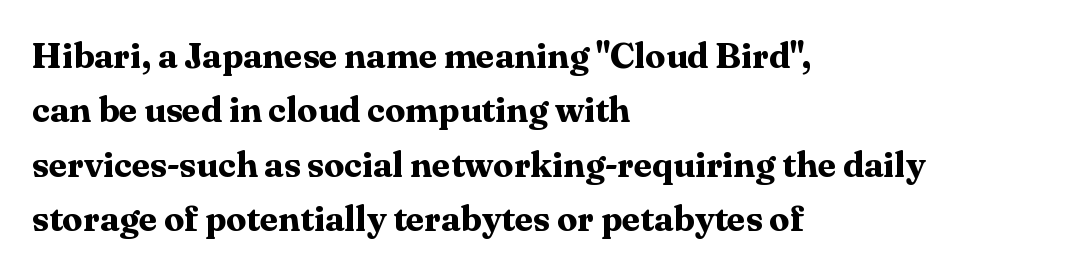
Q: Is the text bold? A: Yes.
Q: Is the text italic (slanted)? A: No, it is upright.
Q: Is the typeface a serif or a sans-serif typeface? A: Serif.
Q: Is the text underlined? A: No.
Q: How is the paragraph aligned? A: Left-aligned.
Q: Is the spacing between letters normal or unusually wide? A: Normal.
Q: Is the spacing between lines tight, normal or loose? A: Normal.
Q: Width (condensed, normal, or wide)? A: Normal.
Q: Stroke contrast? A: Medium.
Q: x-height? A: Medium.
Q: Monospaced? A: No.
